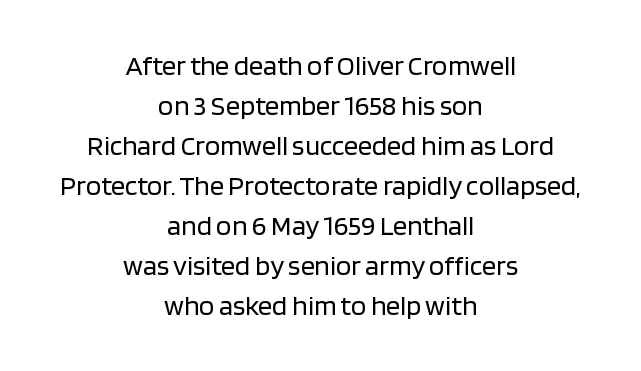
{"serif": "no", "italic": "no", "bold": "no", "weight": "regular", "width": "normal", "stroke_contrast": "low", "x_height": "large", "monospaced": "no", "underline": "no", "align": "center", "line_spacing": "normal", "line_spacing_ratio": 1.43, "letter_spacing": "normal", "letter_spacing_em": 0.0, "glyph_px": 28}
